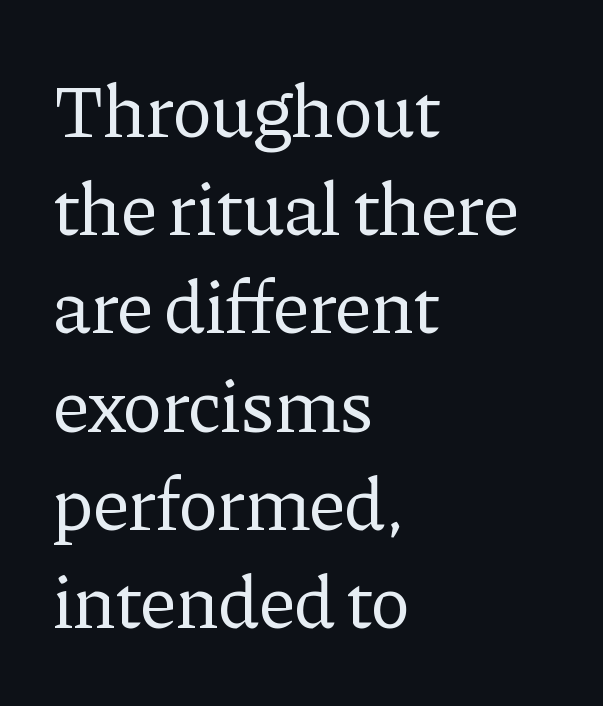
Q: Is the text bold? A: No.
Q: Is the text italic (slanted)? A: No, it is upright.
Q: Is the typeface a serif or a sans-serif typeface? A: Serif.
Q: Is the text underlined? A: No.
Q: How is the paragraph aligned? A: Left-aligned.
Q: Is the spacing between letters normal or unusually wide? A: Normal.
Q: Is the spacing between lines tight, normal or loose? A: Normal.
Q: Width (condensed, normal, or wide)? A: Normal.
Q: Stroke contrast? A: Low.
Q: x-height? A: Medium.
Q: Monospaced? A: No.
